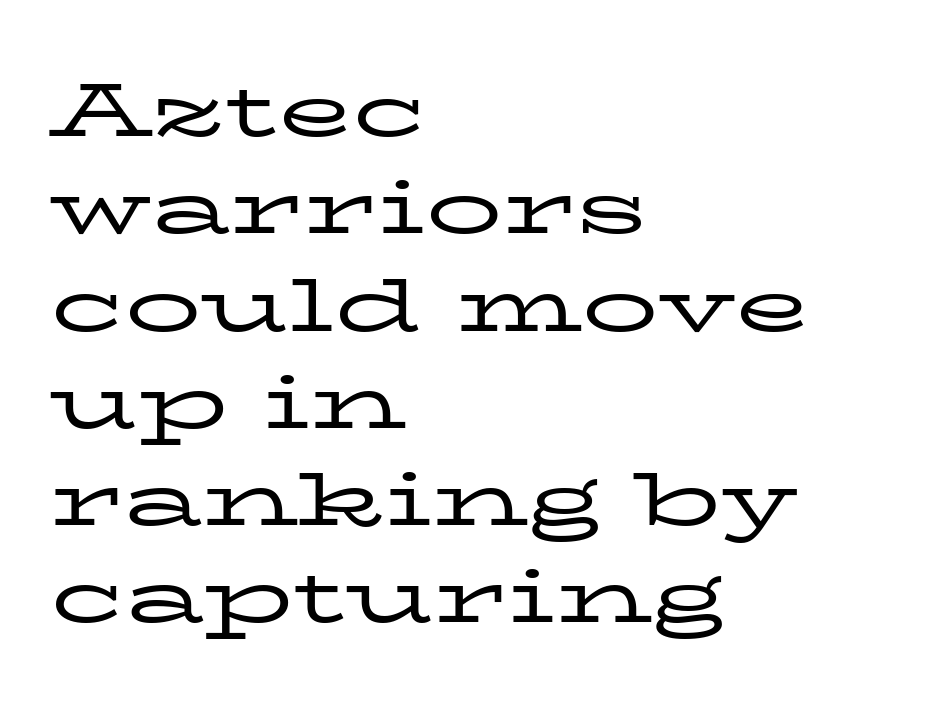
{"serif": "yes", "italic": "no", "bold": "no", "weight": "regular", "width": "wide", "stroke_contrast": "low", "x_height": "medium", "monospaced": "no", "underline": "no", "align": "left", "line_spacing": "normal", "line_spacing_ratio": 1.28, "letter_spacing": "normal", "letter_spacing_em": 0.0, "glyph_px": 76}
